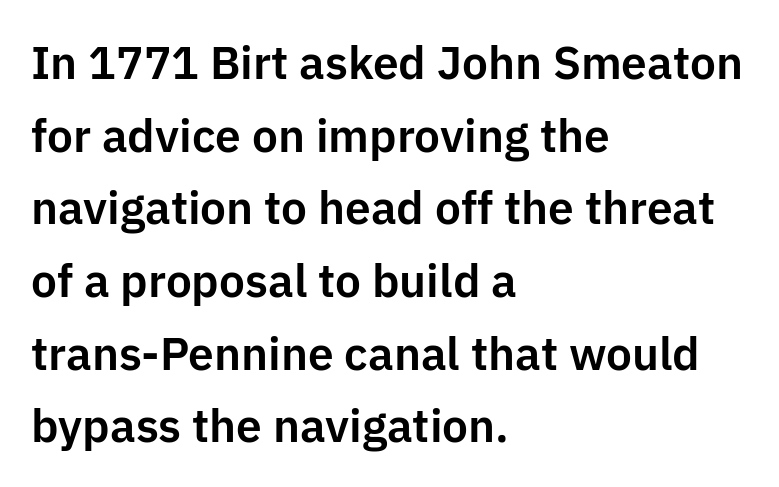
Q: Is the text italic (slanted)? A: No, it is upright.
Q: Is the typeface a serif or a sans-serif typeface? A: Sans-serif.
Q: Is the text underlined? A: No.
Q: How is the paragraph aligned? A: Left-aligned.
Q: Is the spacing between letters normal or unusually wide? A: Normal.
Q: Is the spacing between lines tight, normal or loose? A: Normal.
Q: Width (condensed, normal, or wide)? A: Normal.
Q: Stroke contrast? A: Low.
Q: x-height? A: Medium.
Q: Monospaced? A: No.
